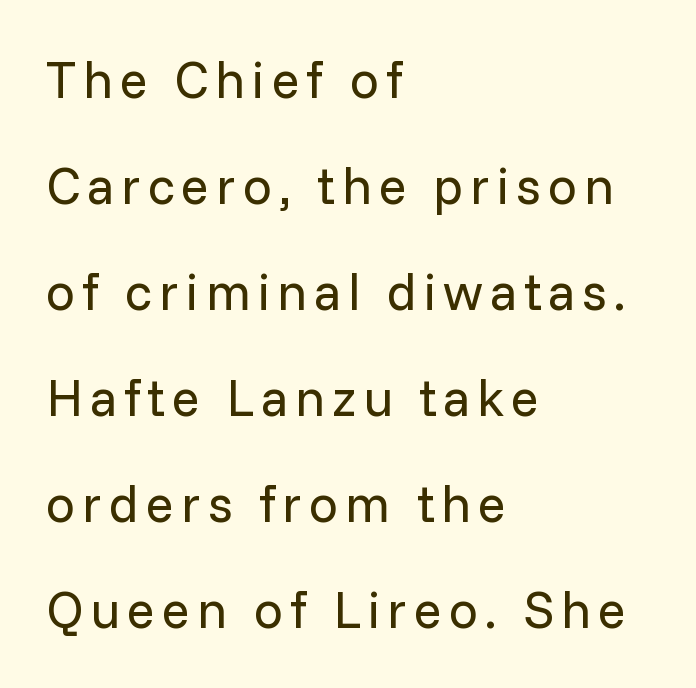
The typesetter chose a ragged-right arrangement here. This block would shrink considerably if given ordinary leading; it's expanded now. Style check: upright. The letterforms sit at book weight or below.
